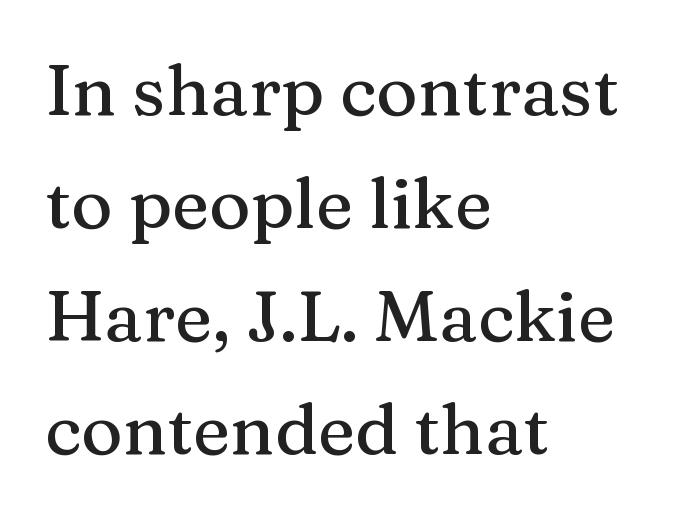
There is no visible air inserted between adjacent glyphs. Is there any slant? The stems are plumb. Check the space under the baseline: it is left empty. Compared with a centered layout, this one pins lines to the left instead. The face used here is proportionally spaced, like ordinary book or web type. Typographically, this falls in the serif category.
